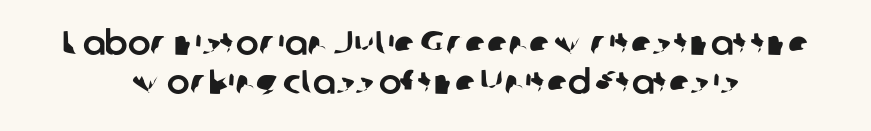
In CSS terms this would be text-align: center. Just letters on the line, the space beneath them empty. Are there feet on the stems? There aren't — it's a sans. Observe the ordinary spacing: letters are neighbours, not strangers. Do the characters align in a grid? No, the font is proportional.
